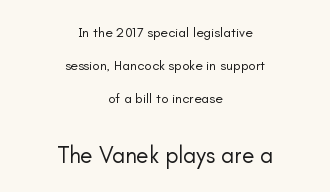
The image shows 23 px text type, upright; set centered, loose line spacing (2.36x), normal letter spacing, not underlined; the second (bottom) block is 1.64x larger.
